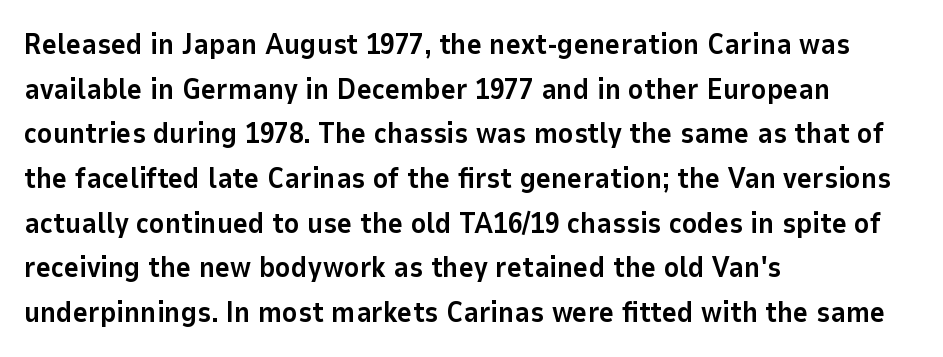
Q: Is the text bold? A: Yes.
Q: Is the text italic (slanted)? A: No, it is upright.
Q: Is the typeface a serif or a sans-serif typeface? A: Sans-serif.
Q: Is the text underlined? A: No.
Q: How is the paragraph aligned? A: Left-aligned.
Q: Is the spacing between letters normal or unusually wide? A: Normal.
Q: Is the spacing between lines tight, normal or loose? A: Normal.
Q: Width (condensed, normal, or wide)? A: Normal.
Q: Stroke contrast? A: Low.
Q: x-height? A: Medium.
Q: Monospaced? A: No.
